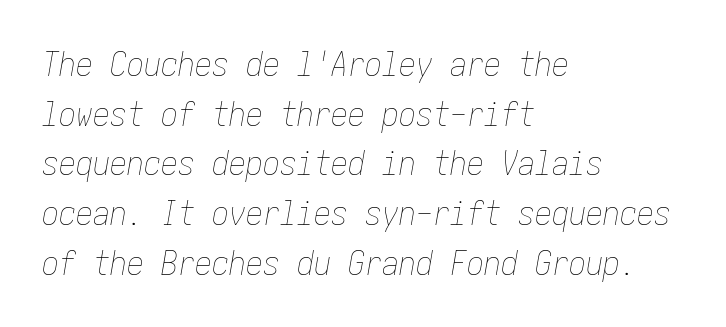
This sample keeps an unexceptional amount of space between lines. Unmarked baselines from the first word to the last. There is no visible air inserted between adjacent glyphs. Left-aligned paragraph, ragged on the right. Is the type heavy? It reads as light-to-regular instead.
